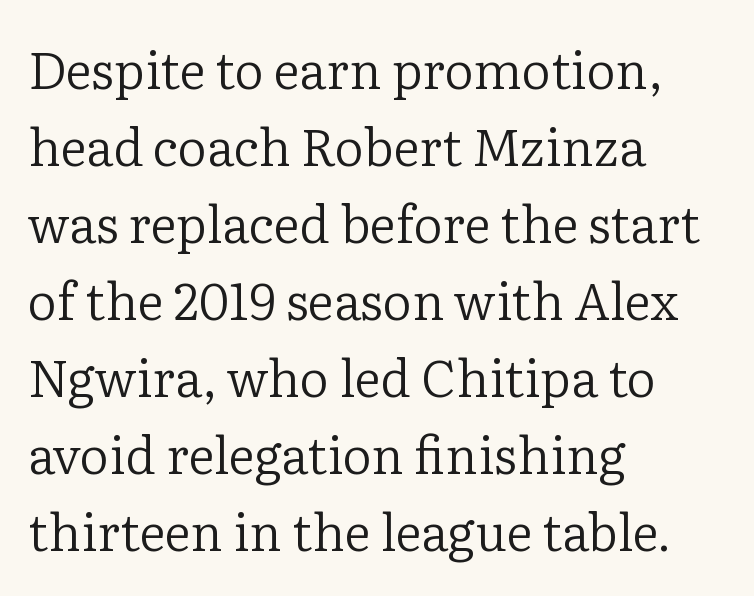
Each letter's strokes conclude with small projecting serifs. Quick note: interline space is typical. Each row of text sits above clean, open space. Compared with typical body copy, the letter spacing here is the same. Tall strokes in this sample are plumb rather than angled. The rag falls on the right side of this text block.
